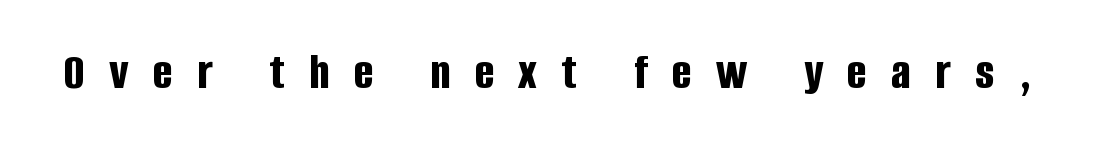
The type sits square on the baseline with zero lean. Font category for this specimen: sans-serif. Underlining? Definitely not there. Looks like regular typesetting: each glyph gets only the width it needs. The rendering inserts visible extra space after every character. On the weight axis this lands at bold, roughly 700.
